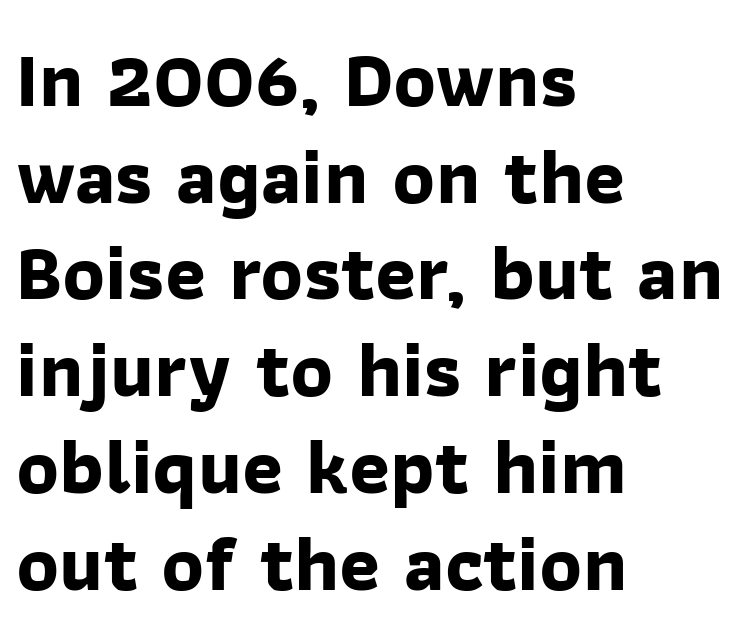
The image shows 78 px bold sans-serif type; set left-aligned, line spacing 1.24x, normal letter spacing, not underlined; low stroke contrast and a medium x-height.
